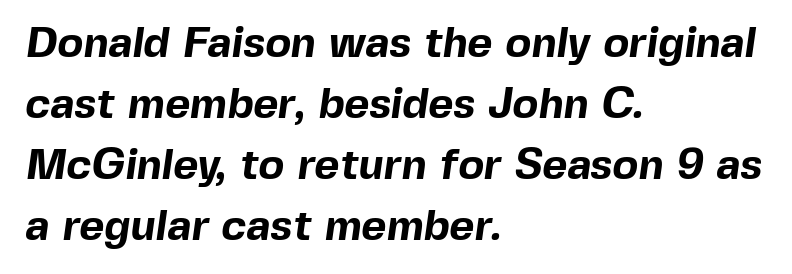
{"serif": "no", "bold": "yes", "weight": "bold", "width": "normal", "x_height": "medium", "monospaced": "no", "underline": "no", "align": "left", "line_spacing": "normal", "line_spacing_ratio": 1.42, "letter_spacing": "normal", "letter_spacing_em": 0.0, "glyph_px": 43}
